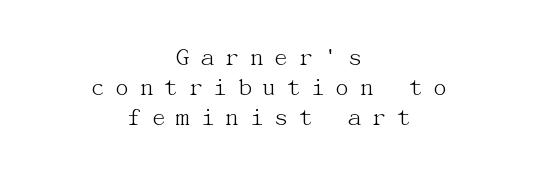
The image shows 27 px text type, upright; set centered, tight line spacing (1.11x), unusually wide letter spacing (+0.32 em), not underlined.
